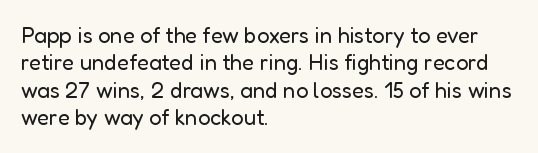
Counters stay open thanks to moderate or lighter strokes. All the whitespace from short lines collects on the right. Normally led — the rows are evenly, conventionally spaced. The glyphs are unaccompanied by any horizontal stroke below them.
